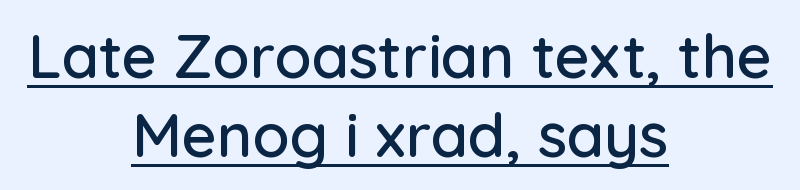
The image shows 61 px sans-serif type, upright; set centered, normal line spacing (1.29x), normal letter spacing, underlined; low stroke contrast and a medium x-height.
